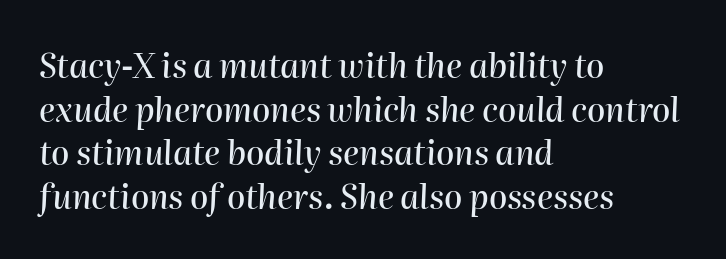
Short and long lines alike share a common starting point at left. The space beneath each line is pristine and unruled. Spacing verdict: proportional, widths tailored to each character. Baseline-to-baseline distance is the conventional proportion of letter height. Characters are canted at an angle relative to the baseline's perpendicular. Here the glyphs are tracked normally, forming tight word shapes.
